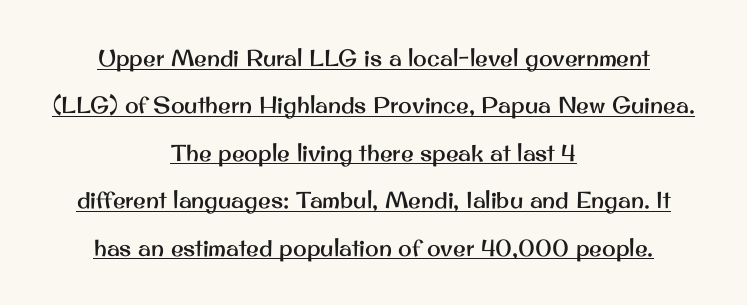
{"italic": "no", "underline": "yes", "align": "center", "line_spacing": "loose", "line_spacing_ratio": 2.06, "letter_spacing": "normal", "letter_spacing_em": 0.0, "glyph_px": 23}
